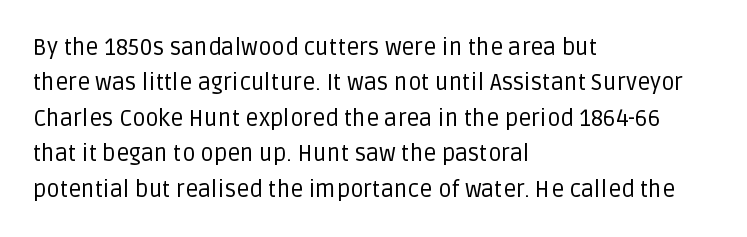
{"italic": "no", "bold": "no", "underline": "no", "align": "left", "line_spacing": "normal", "line_spacing_ratio": 1.54, "letter_spacing": "normal", "letter_spacing_em": 0.0, "glyph_px": 23}
